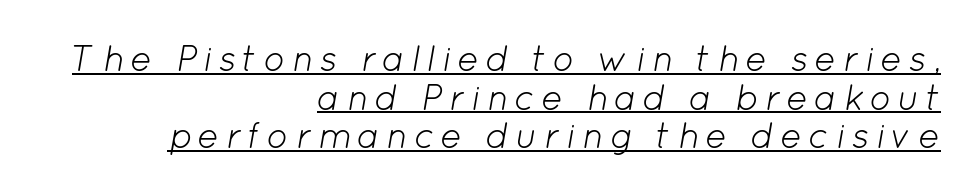
The image shows 36 px light type, italic (leaning right); set right-aligned, tight line spacing (1.07x), underlined; low stroke contrast and a medium x-height.
